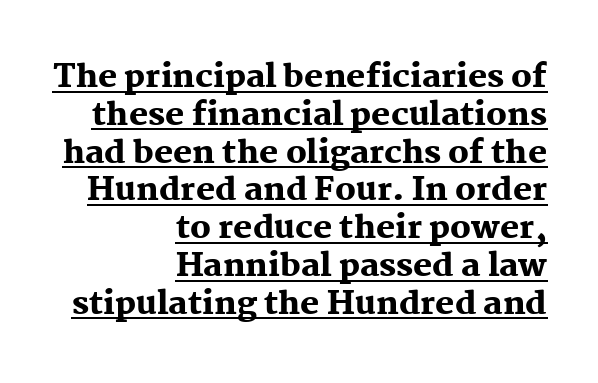
To sum up the face: it has serifs. Spacing verdict: proportional, widths tailored to each character. In terms of weight, the rendering is a true, heavy bold. You can see a thin bar hugging the bottom of the glyphs.
